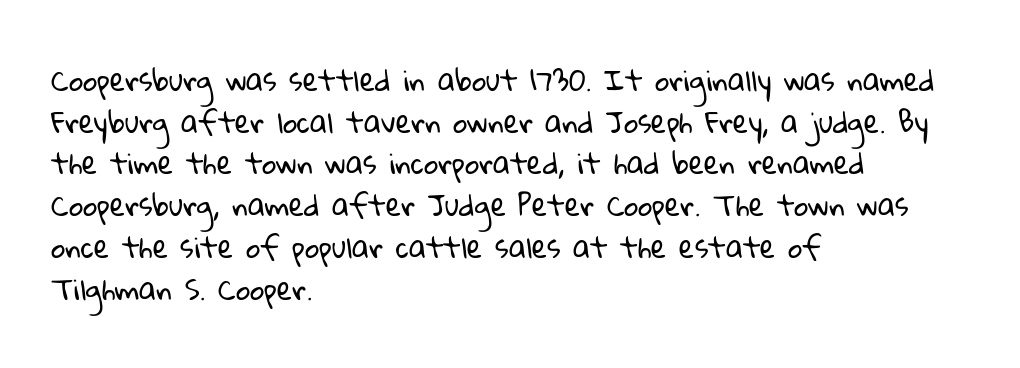
The image shows 28 px regular-weight sans-serif type; set left-aligned, normal line spacing (1.49x), normal letter spacing, not underlined; low stroke contrast and a medium x-height.
